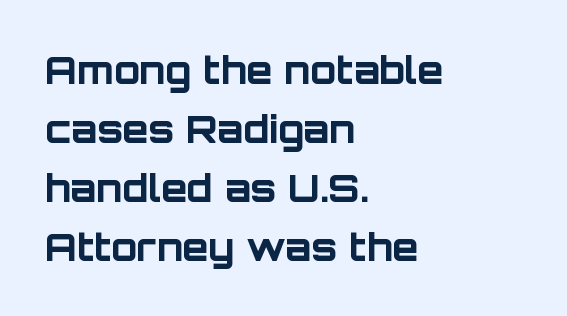
Characters remain perfectly vertical along every line. Line beginnings align vertically; line endings do not. Unmarked baselines from the first word to the last. Bold? Absolutely — the strokes are thick and heavy. Inter-character spacing is left at the font's built-in metrics. Is this a fixed-width face? No — the glyphs have proportional, varying widths.
